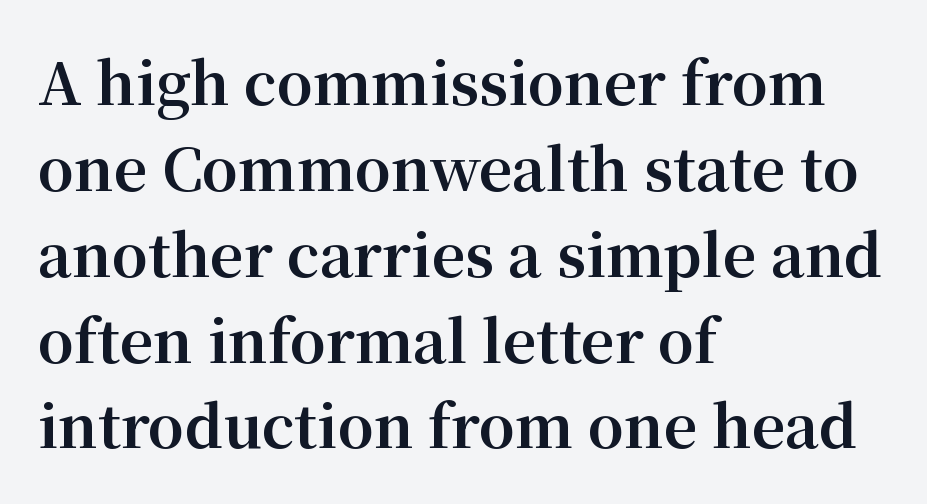
Q: Is the text bold? A: Yes.
Q: Is the text italic (slanted)? A: No, it is upright.
Q: Is the typeface a serif or a sans-serif typeface? A: Serif.
Q: Is the text underlined? A: No.
Q: How is the paragraph aligned? A: Left-aligned.
Q: Is the spacing between letters normal or unusually wide? A: Normal.
Q: Is the spacing between lines tight, normal or loose? A: Normal.
Q: Width (condensed, normal, or wide)? A: Normal.
Q: Stroke contrast? A: Medium.
Q: x-height? A: Medium.
Q: Monospaced? A: No.
